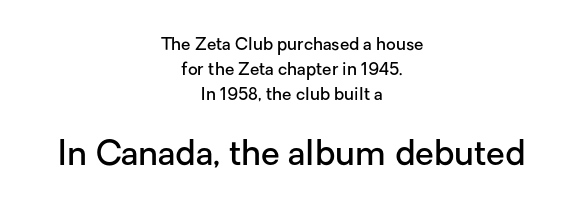
The image shows 34 px semibold sans-serif type, upright; set centered, normal line spacing (1.47x), normal letter spacing, not underlined; the second (bottom) block is 2.0x larger; low stroke contrast and a medium x-height.
